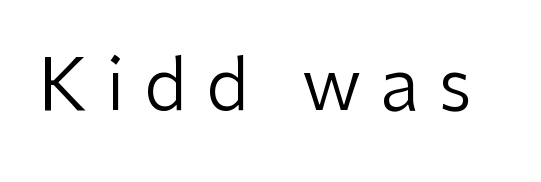
The image shows 71 px regular-weight sans-serif type, upright; set unusually wide letter spacing (+0.27 em), not underlined; low stroke contrast and a medium x-height.
